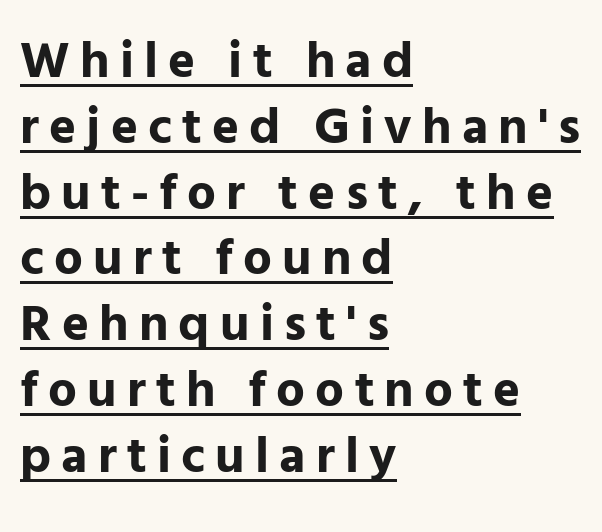
The image shows 51 px bold sans-serif type, upright; set left-aligned, normal line spacing (1.29x), unusually wide letter spacing (+0.2 em), underlined; low stroke contrast and a medium x-height.
